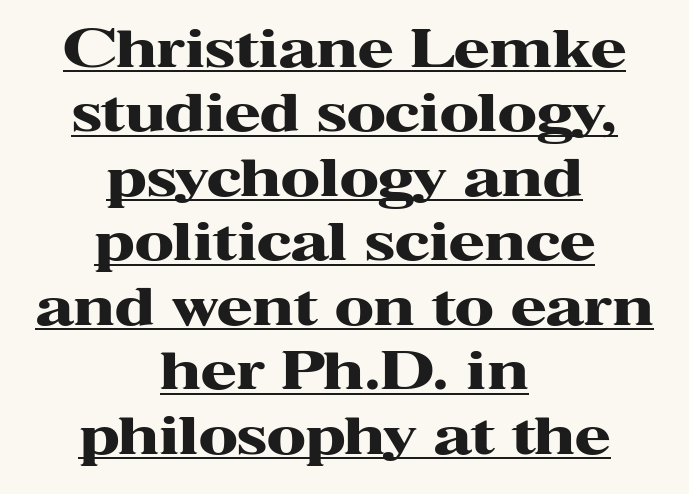
{"serif": "yes", "italic": "no", "bold": "yes", "weight": "heavy", "width": "wide", "stroke_contrast": "high", "x_height": "medium", "monospaced": "no", "underline": "yes", "align": "center", "line_spacing_ratio": 1.24, "letter_spacing": "normal", "letter_spacing_em": 0.0, "glyph_px": 52}
